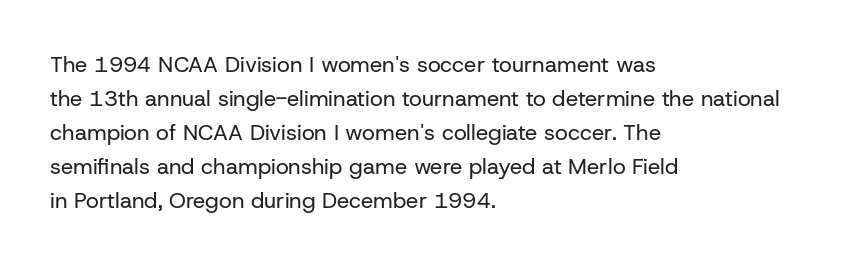
These lines stack with their left ends in a neat column. Any mark beneath the type? The region is blank. Short note: letters normally spaced. The type sits square on the baseline with zero lean.
